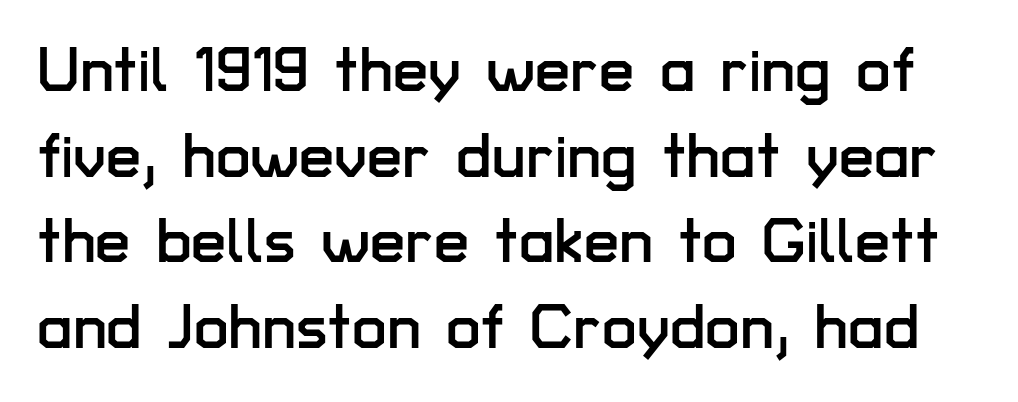
Q: Is the text italic (slanted)? A: No, it is upright.
Q: Is the typeface a serif or a sans-serif typeface? A: Sans-serif.
Q: Is the text underlined? A: No.
Q: Is the spacing between letters normal or unusually wide? A: Normal.
Q: Is the spacing between lines tight, normal or loose? A: Normal.
Q: Width (condensed, normal, or wide)? A: Normal.
Q: Stroke contrast? A: Low.
Q: x-height? A: Medium.
Q: Monospaced? A: No.
